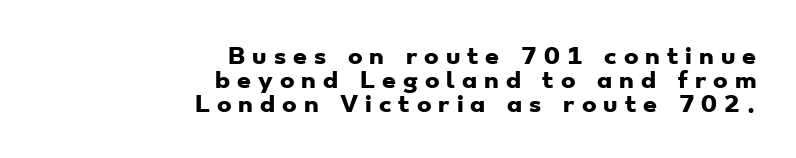
{"bold": "yes", "underline": "no", "align": "right", "line_spacing": "tight", "line_spacing_ratio": 1.09, "letter_spacing": "wide", "letter_spacing_em": 0.32, "glyph_px": 22}
